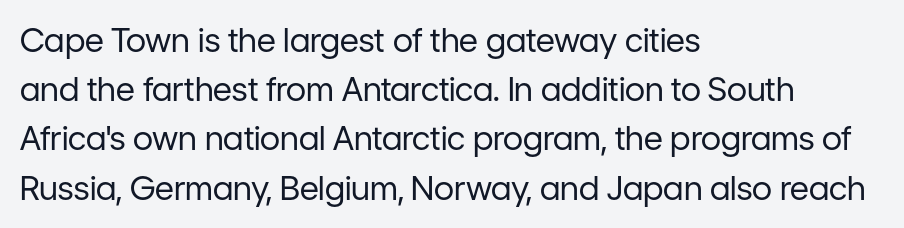
Q: Is the text bold? A: No.
Q: Is the text italic (slanted)? A: No, it is upright.
Q: Is the typeface a serif or a sans-serif typeface? A: Sans-serif.
Q: Is the text underlined? A: No.
Q: How is the paragraph aligned? A: Left-aligned.
Q: Is the spacing between letters normal or unusually wide? A: Normal.
Q: Is the spacing between lines tight, normal or loose? A: Normal.
Q: Width (condensed, normal, or wide)? A: Normal.
Q: Stroke contrast? A: Low.
Q: x-height? A: Medium.
Q: Monospaced? A: No.
